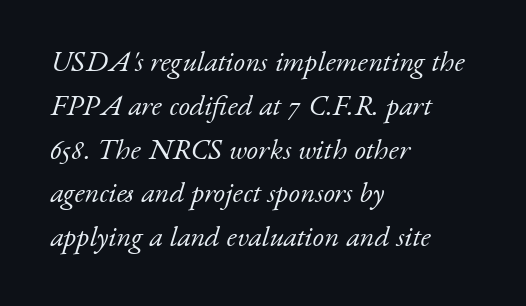
The image shows 29 px light serif type, italic (leaning right); set left-aligned, normal line spacing (1.51x), normal letter spacing, not underlined; low stroke contrast and a small x-height.
